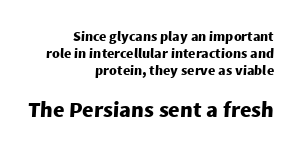
Casual observation: everything's shoved over to the right. Look at the stroke-to-counter ratio: heavy, a bold. The designer gave the closing block more size than the opening block. In terms of letterspacing, this is plain default setting.
